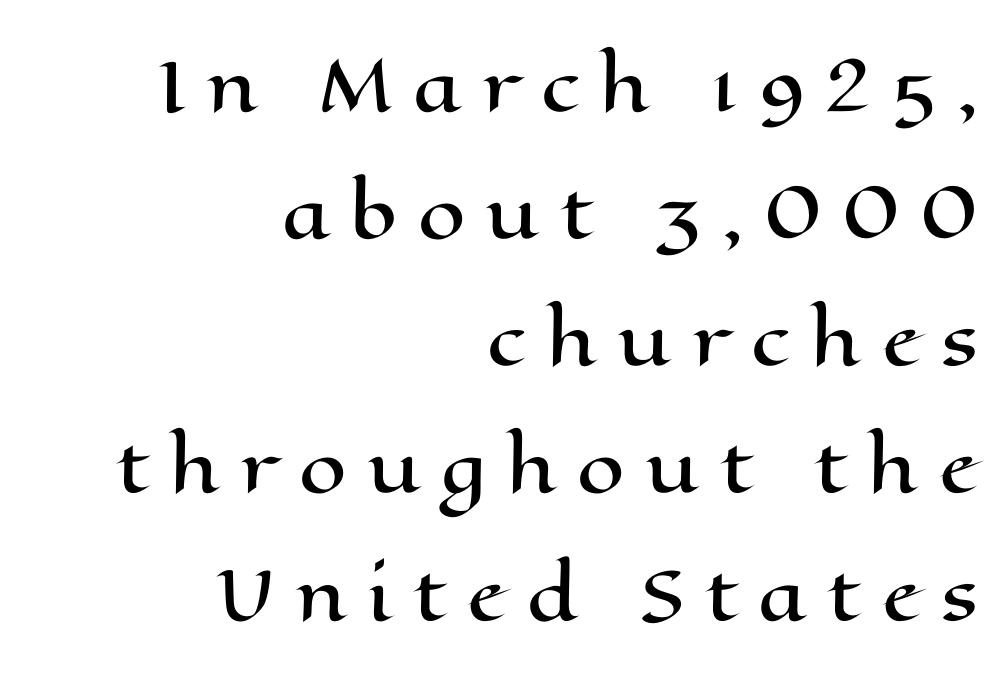
{"italic": "no", "width": "wide", "stroke_contrast": "high", "x_height": "medium", "monospaced": "no", "underline": "no", "align": "right", "line_spacing_ratio": 1.87, "letter_spacing": "wide", "letter_spacing_em": 0.3, "glyph_px": 68}
